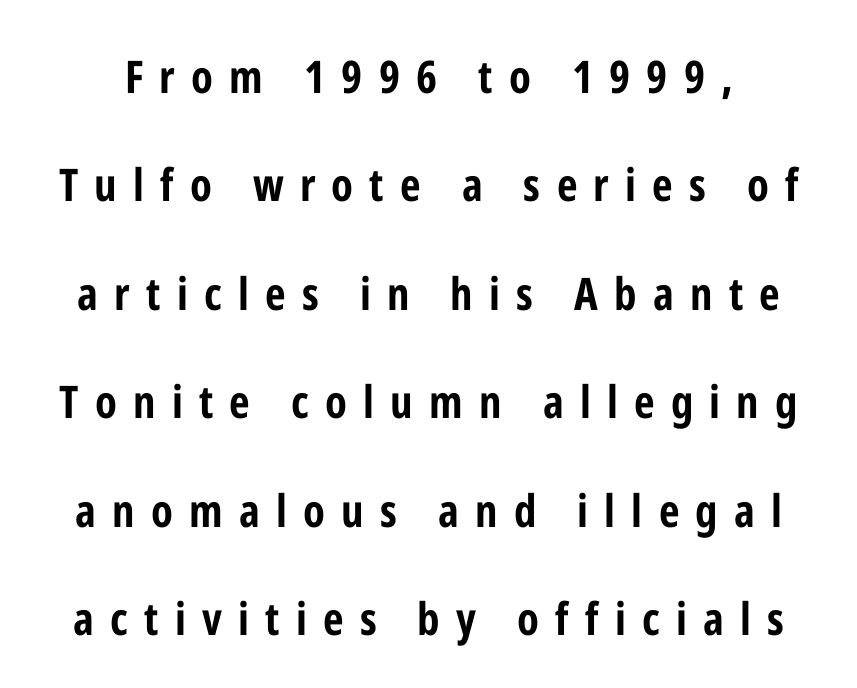
{"serif": "no", "italic": "no", "bold": "yes", "weight": "bold", "width": "condensed", "stroke_contrast": "low", "x_height": "medium", "monospaced": "no", "underline": "no", "line_spacing": "loose", "line_spacing_ratio": 2.41, "letter_spacing": "wide", "letter_spacing_em": 0.36, "glyph_px": 45}
